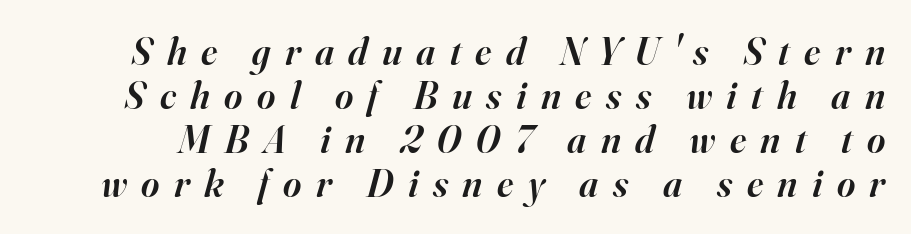
Q: Is the text bold? A: Semi-bold.
Q: Is the text italic (slanted)? A: Yes, it leans right by about 16 degrees.
Q: Is the typeface a serif or a sans-serif typeface? A: Serif.
Q: Is the text underlined? A: No.
Q: Is the spacing between letters normal or unusually wide? A: Unusually wide.
Q: Is the spacing between lines tight, normal or loose? A: Tight.
Q: Width (condensed, normal, or wide)? A: Normal.
Q: Stroke contrast? A: High.
Q: x-height? A: Small.
Q: Monospaced? A: No.
